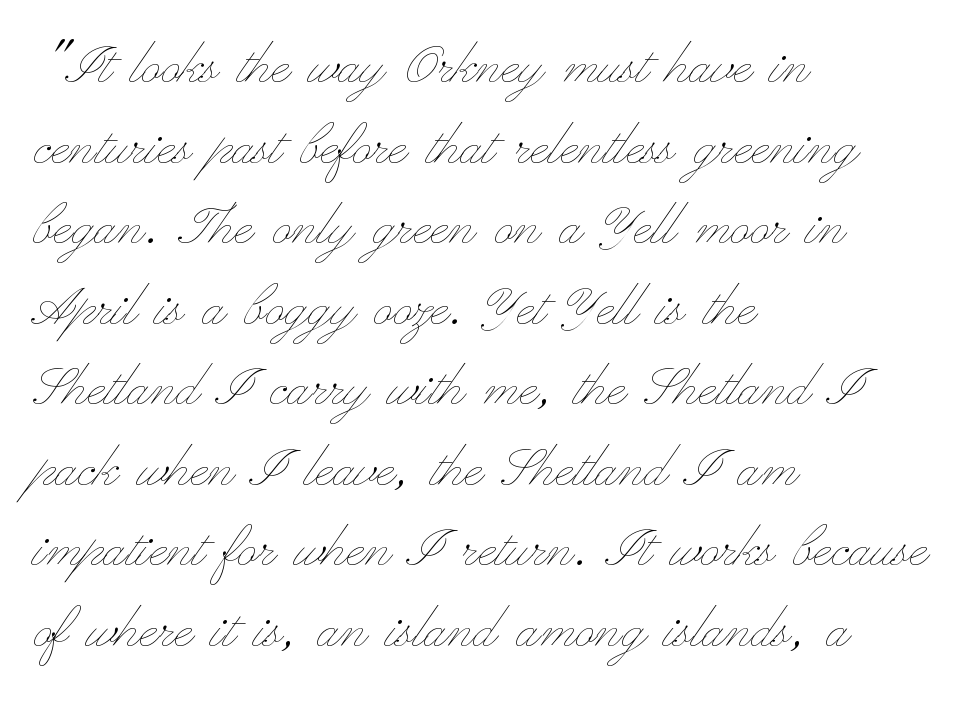
{"bold": "no", "weight": "thin", "width": "wide", "stroke_contrast": "low", "x_height": "small", "monospaced": "no", "underline": "no", "align": "left", "line_spacing_ratio": 1.22, "letter_spacing": "normal", "letter_spacing_em": 0.0, "glyph_px": 66}
